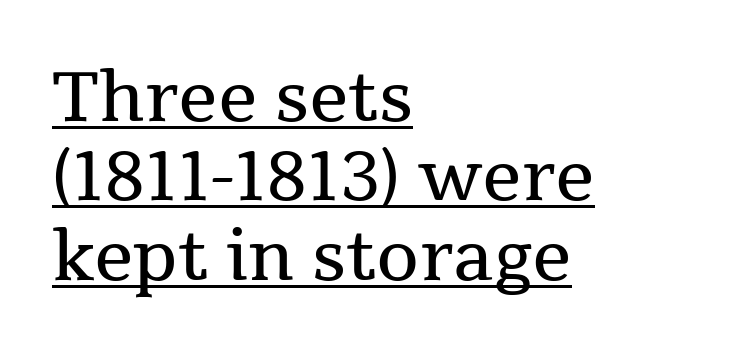
The image shows 69 px regular-weight serif type, upright; set left-aligned, tight line spacing (1.15x), normal letter spacing, underlined; medium stroke contrast and a medium x-height.
